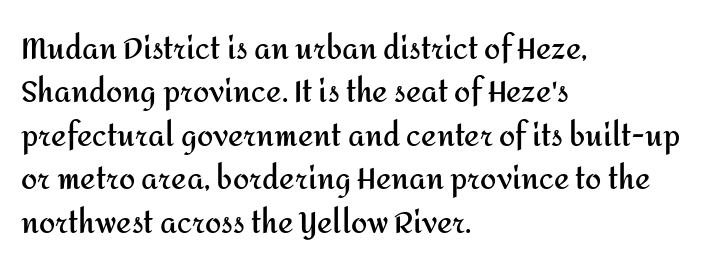
{"serif": "no", "italic": "no", "bold": "yes", "weight": "semibold", "width": "normal", "stroke_contrast": "medium", "x_height": "medium", "monospaced": "no", "underline": "no", "align": "left", "line_spacing": "normal", "line_spacing_ratio": 1.5, "letter_spacing": "normal", "letter_spacing_em": 0.0, "glyph_px": 29}
